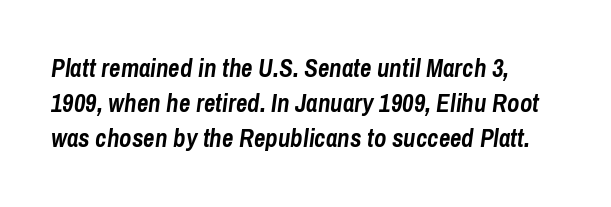
Yep, that's italic — everything's leaning. Heft: maximum for text — a bold. Each row of text sits above clean, open space. This rendering leaves character spacing at its baseline value. A typesetter would call this leading conventional body-copy spacing.
